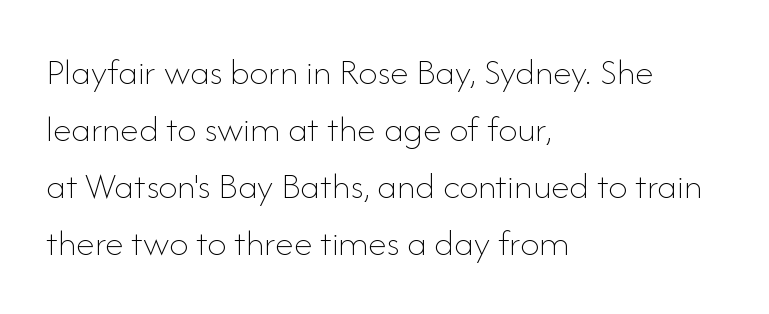
Line starts are locked; line ends wander. No extra tracking has been applied to these lines. You could not count columns in this text — the font is proportionally spaced. Heft: none added — not bold.
